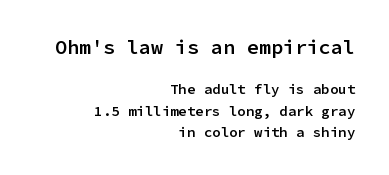
Q: Is the text bold? A: Semi-bold.
Q: Is the text italic (slanted)? A: No, it is upright.
Q: Is the text underlined? A: No.
Q: How is the paragraph aligned? A: Right-aligned.
Q: Is the spacing between letters normal or unusually wide? A: Normal.
Q: Is the spacing between lines tight, normal or loose? A: Normal.
Q: Which block of text is set in a larger size, the first (top) or the second (bottom)? A: The first (top) one.
